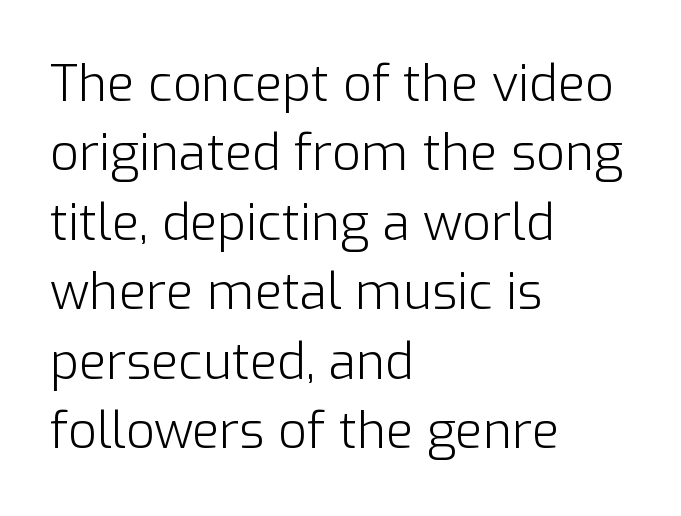
A clean baseline with only descenders dipping below it. Quick note: interline space is typical. The paragraph has a hard left edge and a soft right edge. Tracking here is standard; glyphs follow each other at the usual distance. Each letter keeps its own natural width here, so spacing adapts to shape.
